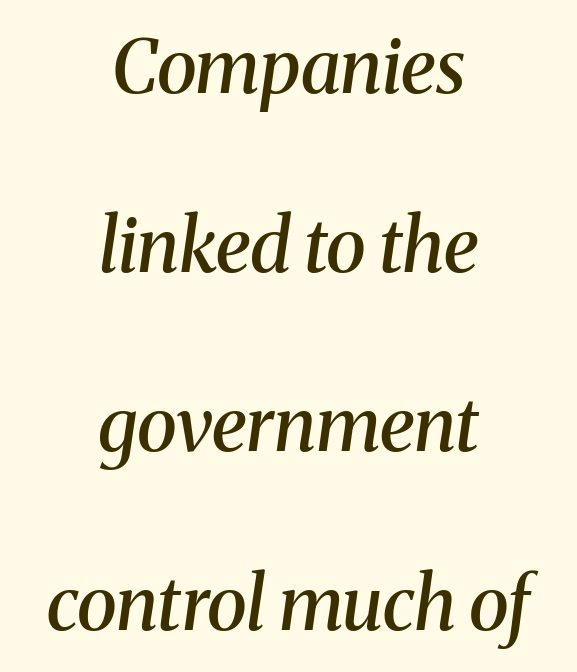
The image shows 74 px semibold serif type, italic (leaning right); set centered, loose line spacing (2.42x), normal letter spacing, not underlined; medium stroke contrast and a medium x-height.
